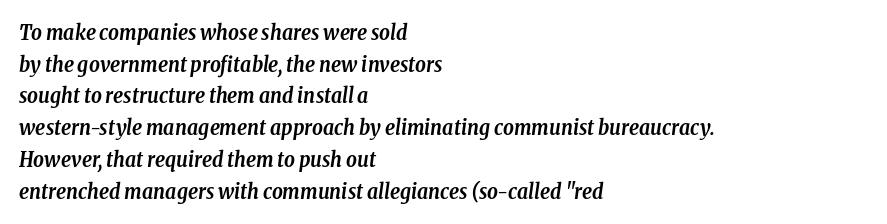
{"italic": "yes", "lean": "right", "slant_degrees": 8, "bold": "yes", "underline": "no", "align": "left", "line_spacing": "normal", "line_spacing_ratio": 1.51, "letter_spacing": "normal", "letter_spacing_em": 0.0, "glyph_px": 21}
